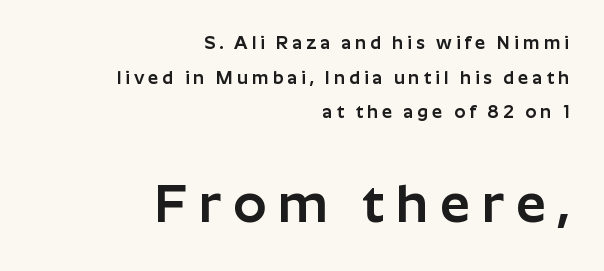
Rows of type keep a wide berth in the vertical direction. The space beneath each line is pristine and unruled. Here the glyphs are tracked loosely, breaking word shapes into spaced letters. Horizontally, the lines are justified to the trailing edge only. The rendering shows plain stroke endings on the letterforms — a sans-serif design.
